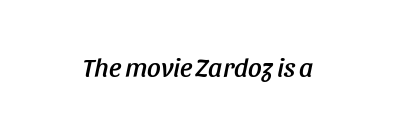
Q: Is the text italic (slanted)? A: Yes, it leans right by about 11 degrees.
Q: Is the text underlined? A: No.
Q: Is the spacing between letters normal or unusually wide? A: Normal.
